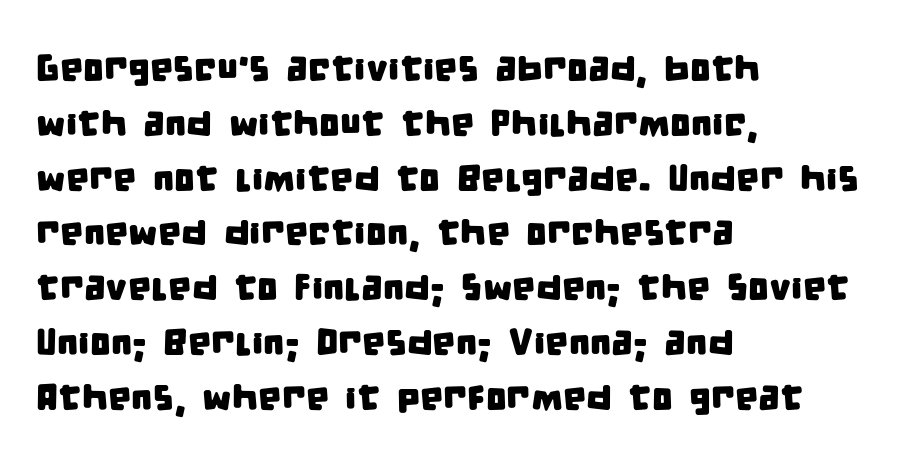
Here the designer chose a conventional face with non-uniform glyph widths. The baseline area is clear. Look at the tracking — it's just the regular setting, nothing added. These lines sit exactly where default settings would place them.
